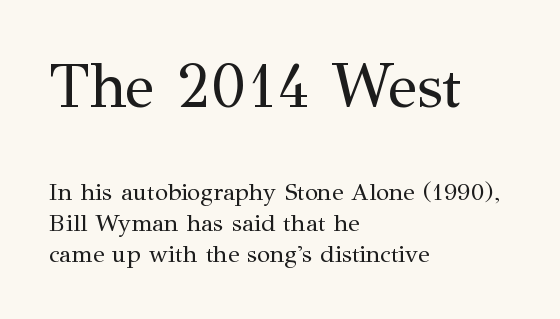
Q: Is the text bold? A: No.
Q: Is the text italic (slanted)? A: No, it is upright.
Q: Is the typeface a serif or a sans-serif typeface? A: Serif.
Q: Is the text underlined? A: No.
Q: How is the paragraph aligned? A: Left-aligned.
Q: Is the spacing between letters normal or unusually wide? A: Normal.
Q: Is the spacing between lines tight, normal or loose? A: Normal.
Q: Which block of text is set in a larger size, the first (top) or the second (bottom)? A: The first (top) one.
Q: Width (condensed, normal, or wide)? A: Normal.
Q: Stroke contrast? A: Medium.
Q: x-height? A: Medium.
Q: Monospaced? A: No.
